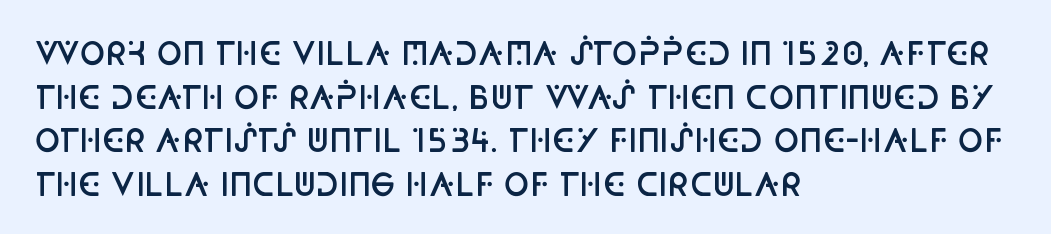
The image shows 31 px semibold, condensed sans-serif type, upright; set left-aligned, normal line spacing (1.41x), normal letter spacing, not underlined; low stroke contrast and a large x-height.
